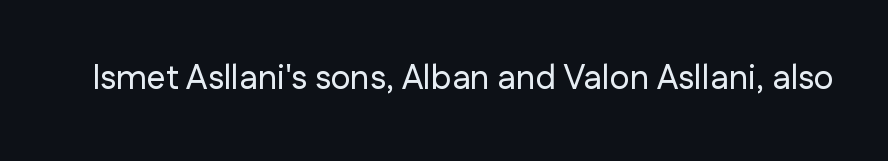
{"serif": "no", "italic": "no", "width": "normal", "stroke_contrast": "low", "x_height": "medium", "monospaced": "no", "underline": "no", "letter_spacing": "normal", "letter_spacing_em": 0.0, "glyph_px": 34}
